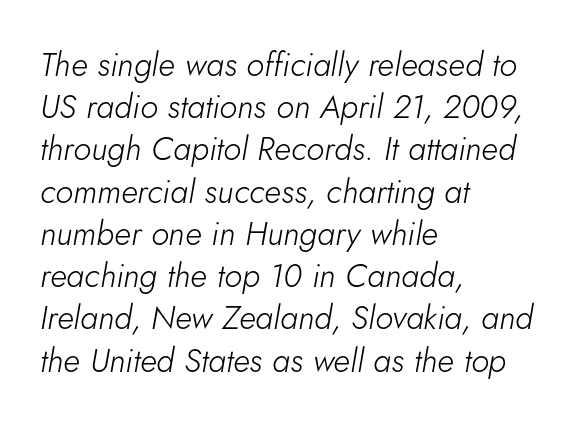
{"italic": "yes", "lean": "right", "slant_degrees": 5, "bold": "no", "weight": "light", "width": "normal", "stroke_contrast": "low", "x_height": "small", "monospaced": "no", "underline": "no", "align": "left", "line_spacing": "normal", "line_spacing_ratio": 1.28, "letter_spacing": "normal", "letter_spacing_em": 0.0, "glyph_px": 33}
